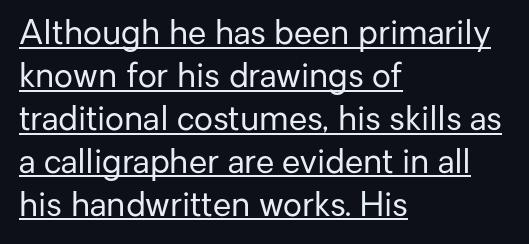
Q: Is the text bold? A: No.
Q: Is the text italic (slanted)? A: No, it is upright.
Q: Is the typeface a serif or a sans-serif typeface? A: Sans-serif.
Q: Is the text underlined? A: Yes.
Q: How is the paragraph aligned? A: Left-aligned.
Q: Is the spacing between letters normal or unusually wide? A: Normal.
Q: Is the spacing between lines tight, normal or loose? A: Normal.
Q: Width (condensed, normal, or wide)? A: Normal.
Q: Stroke contrast? A: Low.
Q: x-height? A: Medium.
Q: Monospaced? A: No.
